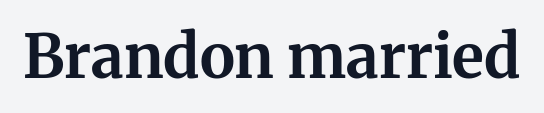
Q: Is the text bold? A: Yes.
Q: Is the text italic (slanted)? A: No, it is upright.
Q: Is the typeface a serif or a sans-serif typeface? A: Serif.
Q: Is the text underlined? A: No.
Q: Is the spacing between letters normal or unusually wide? A: Normal.
Q: Width (condensed, normal, or wide)? A: Normal.
Q: Stroke contrast? A: Medium.
Q: x-height? A: Medium.
Q: Monospaced? A: No.
